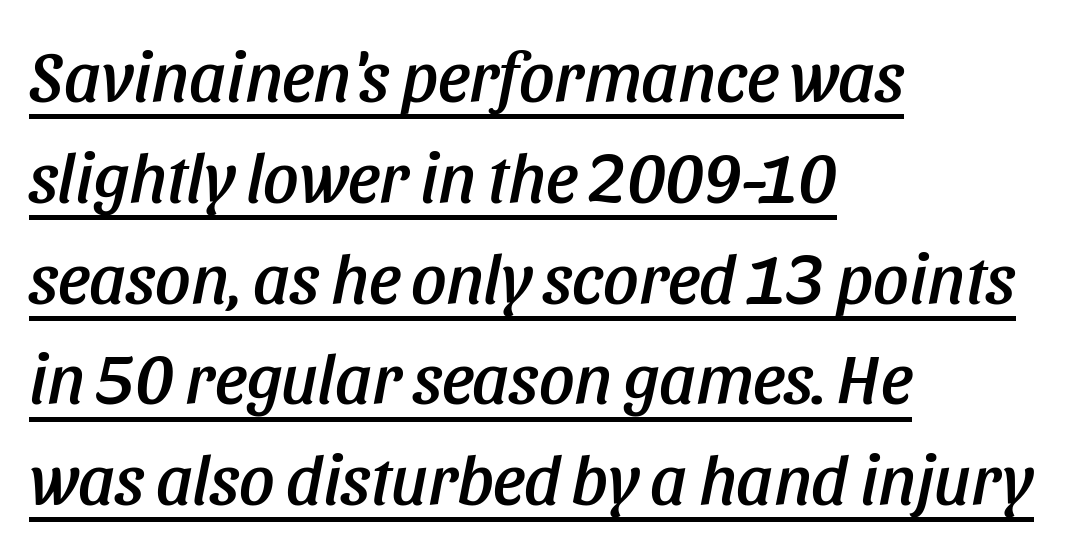
{"italic": "yes", "lean": "right", "slant_degrees": 11, "width": "condensed", "stroke_contrast": "low", "x_height": "large", "monospaced": "no", "underline": "yes", "align": "left", "line_spacing": "normal", "line_spacing_ratio": 1.44, "letter_spacing": "normal", "letter_spacing_em": 0.0, "glyph_px": 70}
